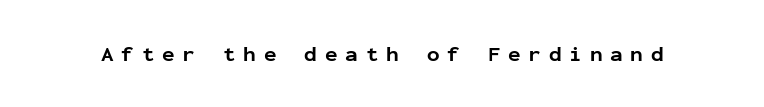
The image shows 21 px bold type, upright; set unusually wide letter spacing (+0.37 em), not underlined.
